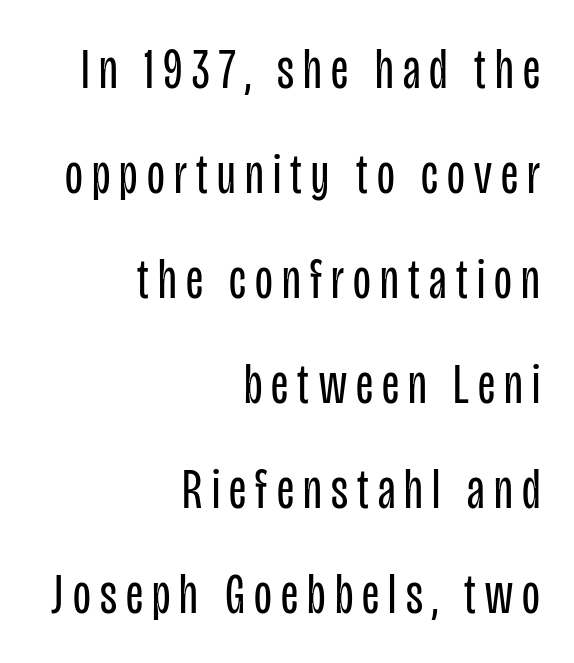
The image shows 58 px regular-weight, condensed sans-serif type, upright; set right-aligned, line spacing 1.81x, not underlined; low stroke contrast and a large x-height.
